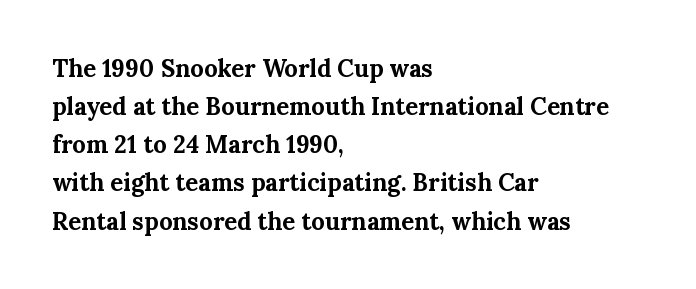
Any mark beneath the type? The region is blank. The letters stand upright; this is a roman face. The type is set solid horizontally, with unmodified tracking. Which margin do the lines hug? The left one — the right edge is uneven. The rendering uses a bold face; every stroke is thick and dark.
